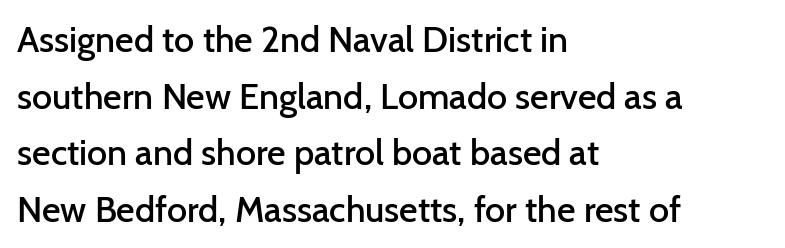
The image shows 36 px semibold sans-serif type, upright; set left-aligned, normal line spacing (1.57x), normal letter spacing, not underlined; low stroke contrast and a medium x-height.
